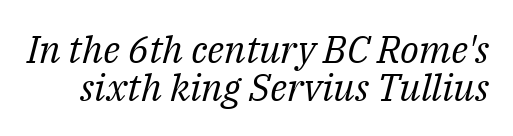
{"serif": "yes", "italic": "yes", "lean": "right", "slant_degrees": 14, "bold": "no", "weight": "regular", "width": "normal", "stroke_contrast": "medium", "x_height": "medium", "monospaced": "no", "underline": "no", "line_spacing": "tight", "line_spacing_ratio": 0.99, "letter_spacing": "normal", "letter_spacing_em": 0.0, "glyph_px": 38}
